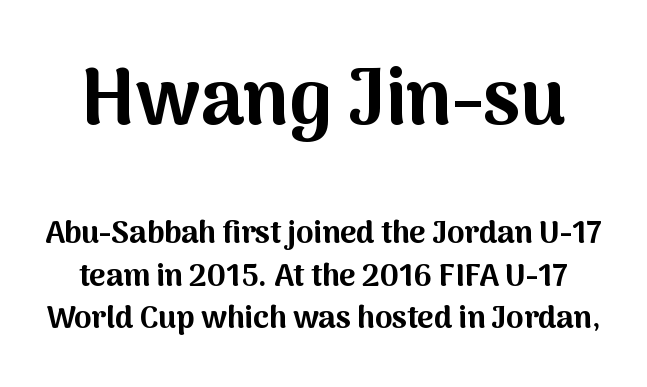
Letterform terminals end flat and unadorned throughout the passage. A typesetter would call this leading conventional body-copy spacing. In this sample the first text group is rendered at the bigger scale. Observe the ordinary spacing: letters are neighbours, not strangers. The glyphs have the mass of a bold cut. A typesetter would call this proportional, since set widths differ per character.
